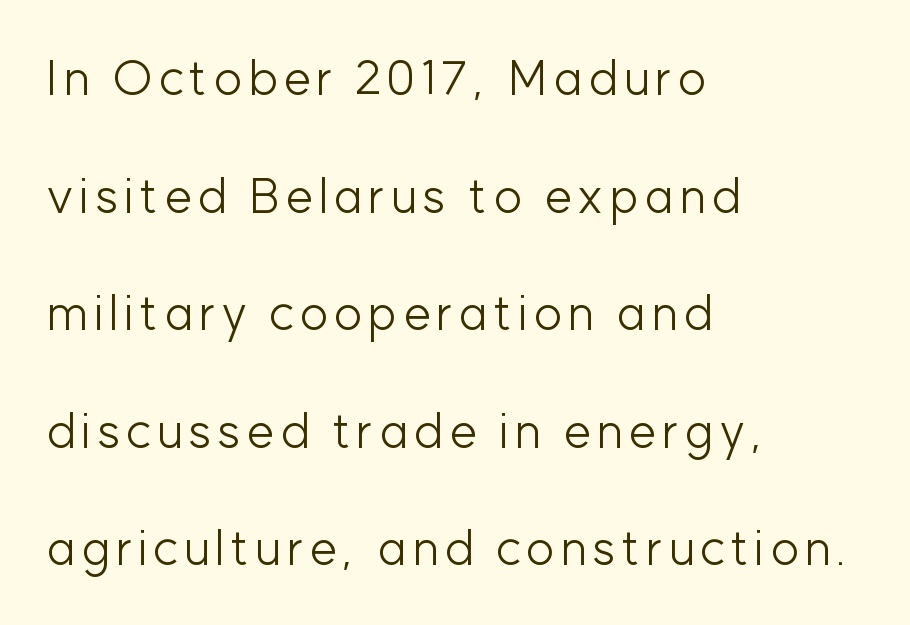
The strip under each line holds only bare page. The letters stand upright; this is a roman face. No letter is thick-stroked: the sample isn't bold. I'd call this a sans setting — the letters go barefoot.
